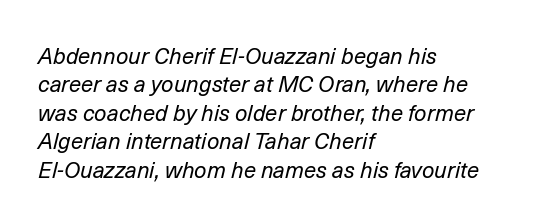
The image shows 22 px text type, italic (leaning right); set left-aligned, normal line spacing (1.29x), normal letter spacing, not underlined.
